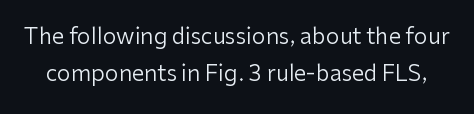
A normal amount of white space separates one row of letters from the next. You can tell it's not italic because the verticals are truly vertical. Has an underline been added? It has not. Each stroke keeps to a modest, everyday thickness or less. Each word holds together tightly as a unit, with standard inter-letter gaps.
